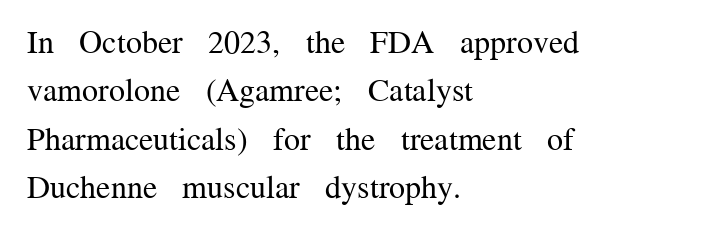
{"serif": "yes", "italic": "no", "bold": "no", "weight": "regular", "width": "normal", "stroke_contrast": "medium", "x_height": "medium", "monospaced": "no", "underline": "no", "align": "left", "line_spacing": "normal", "line_spacing_ratio": 1.51, "letter_spacing": "normal", "letter_spacing_em": 0.0, "glyph_px": 32}
